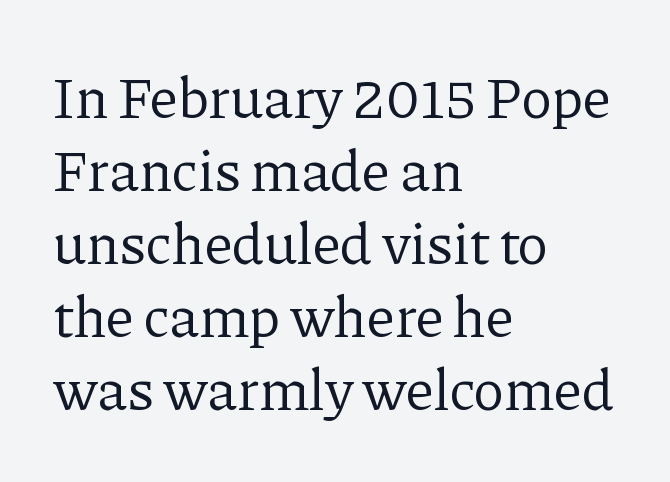
These lines are rendered in a variable-pitch font. Is this a heavy cut? Hardly; it is regular or lighter. Glance below the letters and you will spot only blank space. These lines stack with their left ends in a neat column. What's the leading like? Ordinary, nothing unusual. The typography opts for an upright posture over an oblique one.
